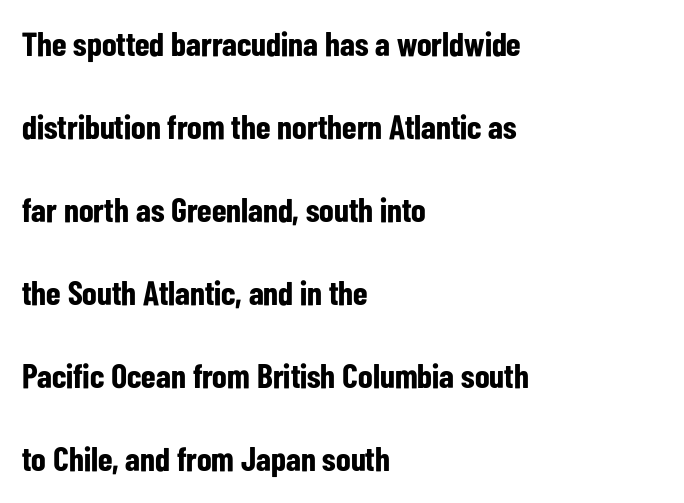
The face used here is a sans, in the tradition of grotesques and geometrics. You can tell it's not italic because the verticals are truly vertical. This rendering uses left alignment, leaving the right contour irregular. Only glyphs here, with clear space below each row. Short note: letters normally spaced.
